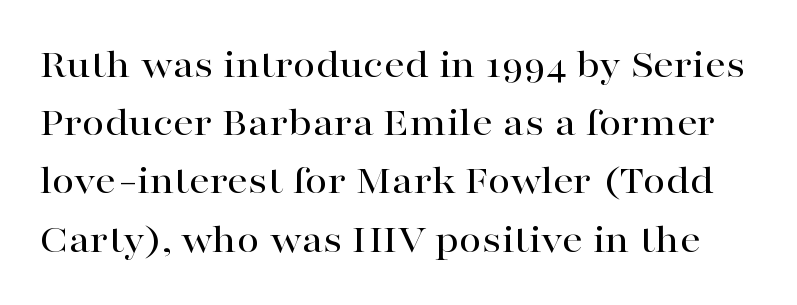
{"serif": "yes", "italic": "no", "width": "wide", "stroke_contrast": "high", "x_height": "medium", "monospaced": "no", "underline": "no", "line_spacing": "normal", "line_spacing_ratio": 1.42, "letter_spacing": "normal", "letter_spacing_em": 0.0, "glyph_px": 41}
